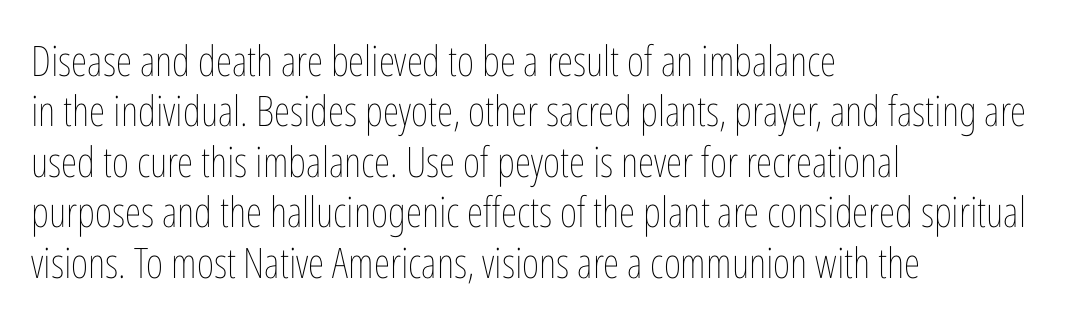
The image shows 42 px thin, condensed type, upright; set left-aligned, line spacing 1.2x, normal letter spacing, not underlined; low stroke contrast and a medium x-height.
